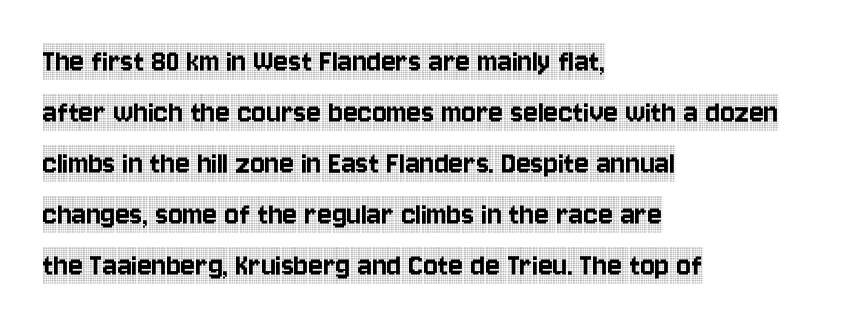
The image shows 34 px condensed serif type, upright; set left-aligned, normal line spacing (1.5x), normal letter spacing, not underlined; a large x-height.
